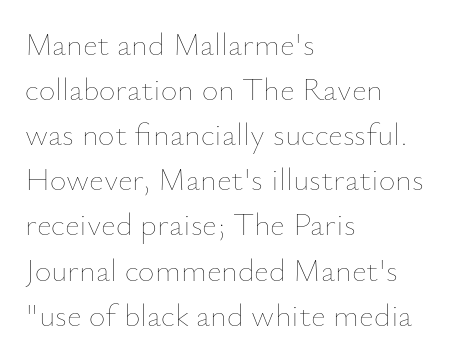
Honestly, the letter spacing is just normal — you wouldn't notice it. Varying glyph widths throughout — classic text-font behaviour. The letters look calm and open, with moderate or lighter stems. Ascenders rise straight up at ninety degrees.
